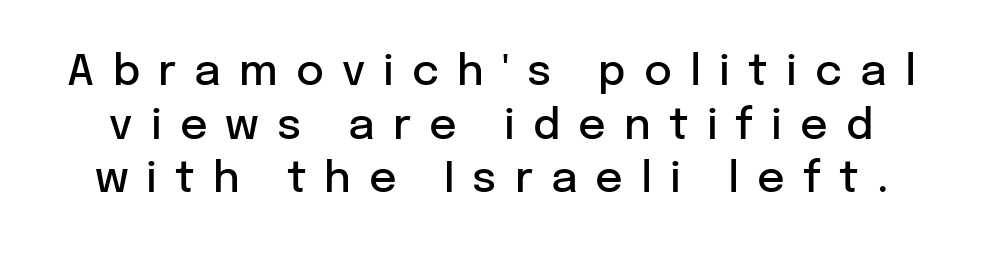
Q: Is the text bold? A: Semi-bold.
Q: Is the text italic (slanted)? A: No, it is upright.
Q: Is the typeface a serif or a sans-serif typeface? A: Sans-serif.
Q: Is the text underlined? A: No.
Q: Is the spacing between letters normal or unusually wide? A: Unusually wide.
Q: Is the spacing between lines tight, normal or loose? A: Normal.
Q: Width (condensed, normal, or wide)? A: Normal.
Q: Stroke contrast? A: Low.
Q: x-height? A: Medium.
Q: Monospaced? A: No.
